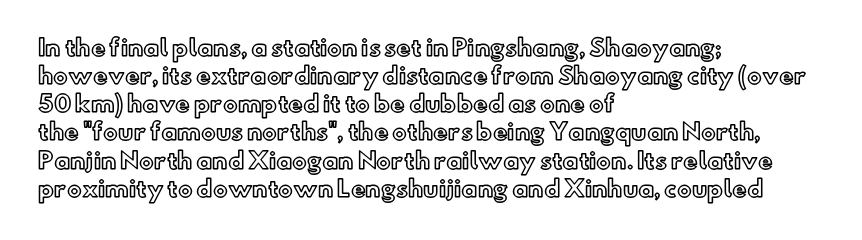
The image shows 22 px text type, upright; set left-aligned, normal line spacing (1.28x), normal letter spacing, not underlined.
